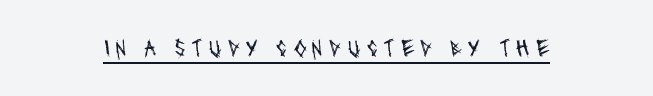
The image shows 24 px text type; set unusually wide letter spacing (+0.25 em), underlined.
